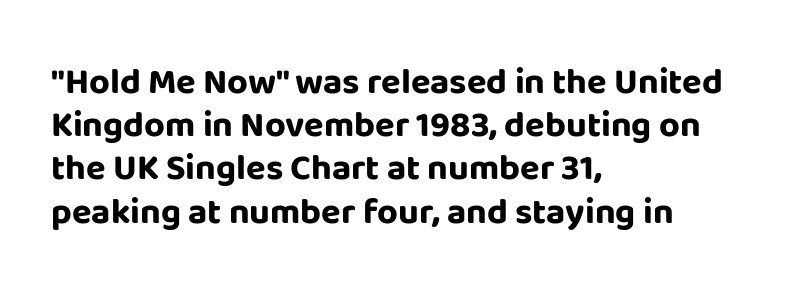
Q: Is the text bold? A: Yes.
Q: Is the text italic (slanted)? A: No, it is upright.
Q: Is the typeface a serif or a sans-serif typeface? A: Sans-serif.
Q: Is the text underlined? A: No.
Q: How is the paragraph aligned? A: Left-aligned.
Q: Is the spacing between letters normal or unusually wide? A: Normal.
Q: Width (condensed, normal, or wide)? A: Normal.
Q: Stroke contrast? A: Low.
Q: x-height? A: Large.
Q: Monospaced? A: No.
